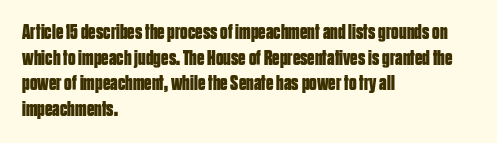
Q: Is the text bold? A: Yes.
Q: Is the text italic (slanted)? A: No, it is upright.
Q: Is the text underlined? A: No.
Q: How is the paragraph aligned? A: Left-aligned.
Q: Is the spacing between letters normal or unusually wide? A: Normal.
